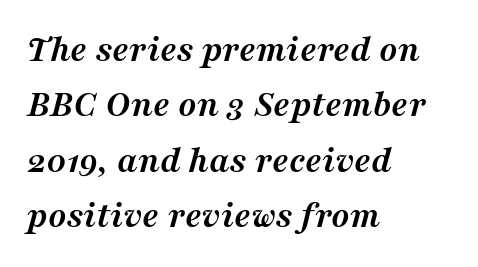
Note: serifs present on the glyphs. The typesetter chose a ragged-right arrangement here. How heavy is the stroke? Heavy — this is a bold. An italicized treatment has been applied to the whole sample. Descenders are the only things crossing below the line.
